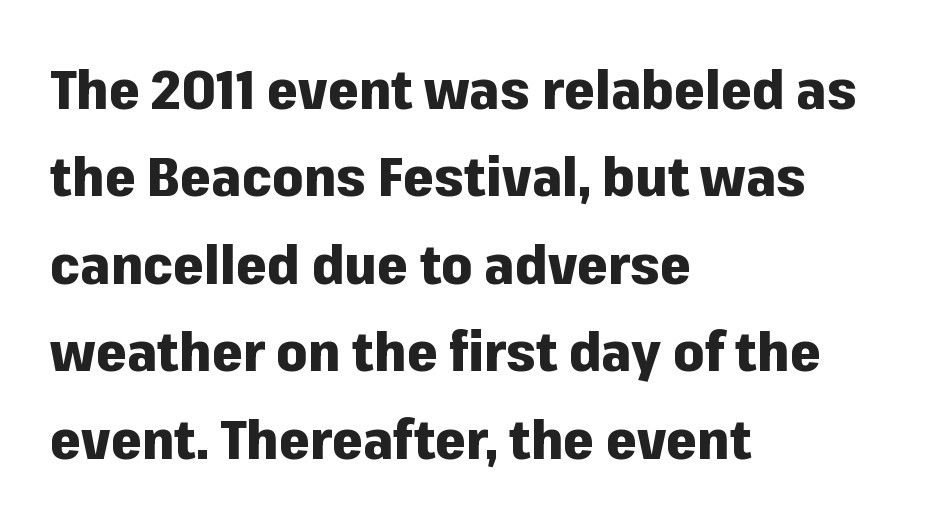
Q: Is the text bold? A: Yes.
Q: Is the text italic (slanted)? A: No, it is upright.
Q: Is the typeface a serif or a sans-serif typeface? A: Sans-serif.
Q: Is the text underlined? A: No.
Q: How is the paragraph aligned? A: Left-aligned.
Q: Is the spacing between letters normal or unusually wide? A: Normal.
Q: Is the spacing between lines tight, normal or loose? A: Normal.
Q: Width (condensed, normal, or wide)? A: Normal.
Q: Stroke contrast? A: Low.
Q: x-height? A: Medium.
Q: Monospaced? A: No.
